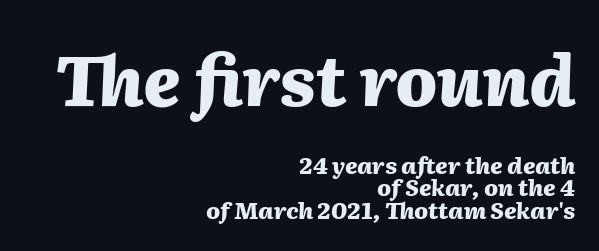
{"italic": "yes", "lean": "right", "slant_degrees": 2, "bold": "yes", "weight": "heavy", "width": "normal", "stroke_contrast": "medium", "x_height": "medium", "monospaced": "no", "underline": "no", "align": "right", "line_spacing": "tight", "line_spacing_ratio": 0.97, "letter_spacing": "normal", "letter_spacing_em": 0.0, "larger_block": "first", "size_ratio": 3.0, "glyph_px": 69}
